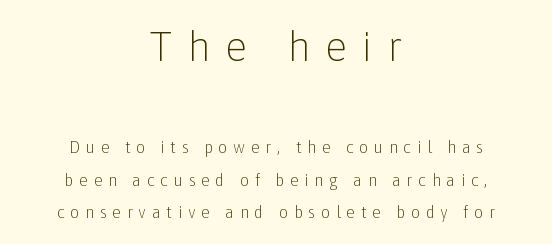
The image shows 41 px light sans-serif type, upright; set centered, loose line spacing (2.03x), unusually wide letter spacing (+0.36 em), not underlined; the first (top) block is 2.56x larger; low stroke contrast and a medium x-height.
